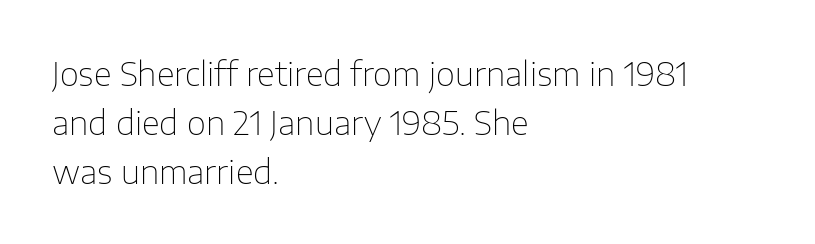
The weight tops out at a normal text grade. Line beginnings align vertically; line endings do not. These lines were composed using upright roman letters. Is this a sans? Yes — the strokes have no serifs. Does the leading feel generous? No, just average. Think of a printed novel: that variable character pitch is what you see here.
